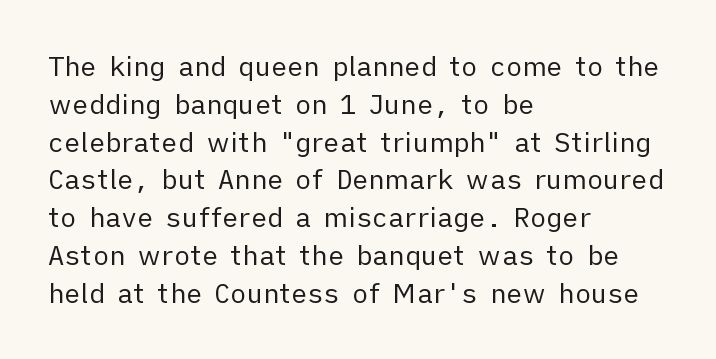
The image shows 27 px text type, upright; set left-aligned, normal line spacing (1.4x), normal letter spacing, not underlined.
